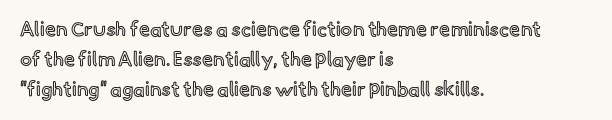
Q: Is the text italic (slanted)? A: No, it is upright.
Q: Is the text underlined? A: No.
Q: How is the paragraph aligned? A: Left-aligned.
Q: Is the spacing between letters normal or unusually wide? A: Normal.
Q: Is the spacing between lines tight, normal or loose? A: Normal.
